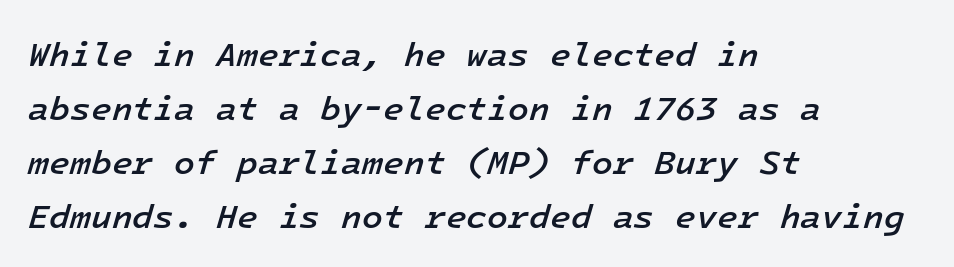
The passage shown is typed in a monospace face where columns stay perfectly aligned. Italic? Definitely — the glyphs are oblique. Is there much room between lines? A standard amount, neither cramped nor airy. Decoration check: the copy has no underline. Compared with an ordinary text face, these strokes are moderately heavier — a semibold.
